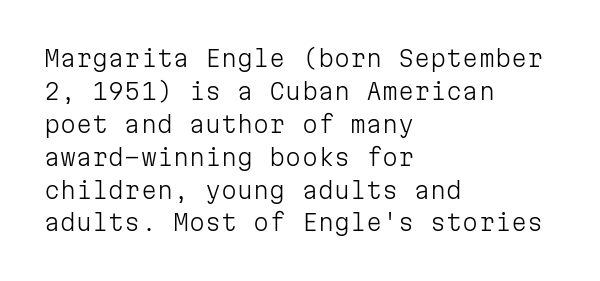
The image shows 23 px text type, upright; set left-aligned, normal line spacing (1.43x), normal letter spacing, not underlined.
